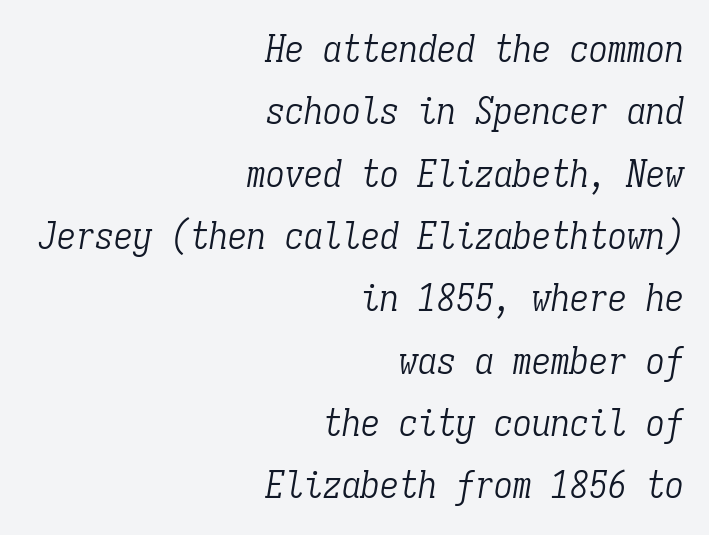
The image shows 38 px light, condensed serif type, italic (leaning right), monospaced; set right-aligned, normal line spacing (1.64x), normal letter spacing, not underlined; low stroke contrast and a medium x-height.
